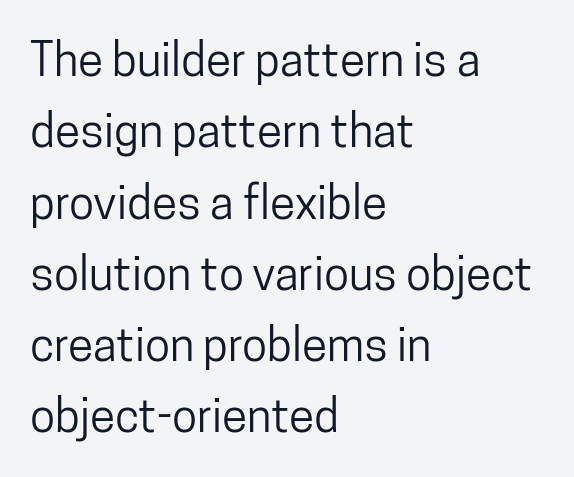
The letters sit at their default tracking, neither squeezed nor spread. Is the block centered? No — it sits flush against the left margin. Is there any slant? The stems are plumb. You can tell from the bare stems that sans-serif type was used.
